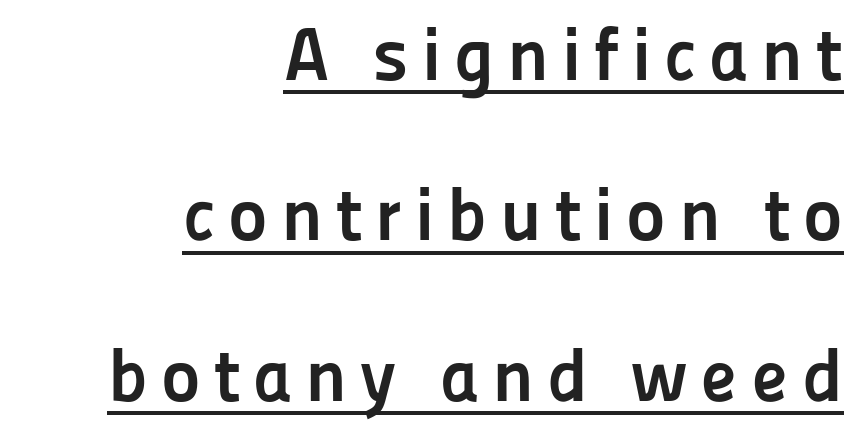
The block of text is sparse from top to bottom, with ample space between rows. This sample is right-justified, so line beginnings fall wherever the words allow. Beneath each row of characters lies a ruled line. Spacing verdict: proportional, widths tailored to each character. No italicization has been applied; the sample stays upright. The font is running at its bold setting.
